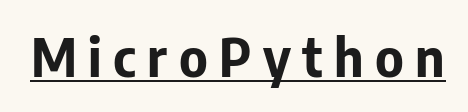
The image shows 52 px bold sans-serif type, upright; set unusually wide letter spacing (+0.22 em), underlined; low stroke contrast and a medium x-height.
